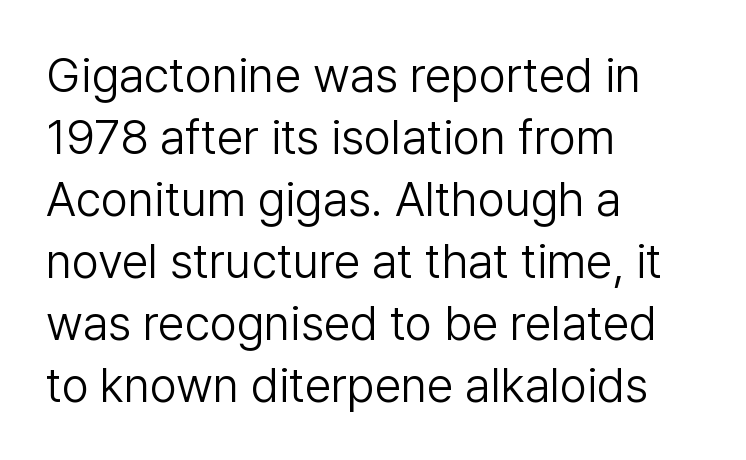
The image shows 48 px light sans-serif type, upright; set left-aligned, normal line spacing (1.29x), normal letter spacing, not underlined; low stroke contrast and a medium x-height.
